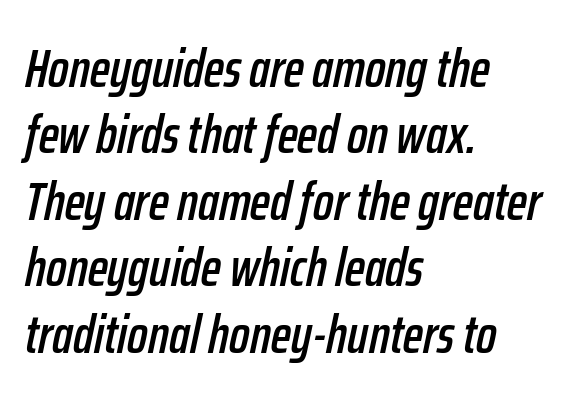
{"italic": "yes", "lean": "right", "slant_degrees": 12, "width": "condensed", "stroke_contrast": "low", "x_height": "medium", "monospaced": "no", "underline": "no", "align": "left", "line_spacing_ratio": 1.23, "letter_spacing": "normal", "letter_spacing_em": 0.0, "glyph_px": 54}
